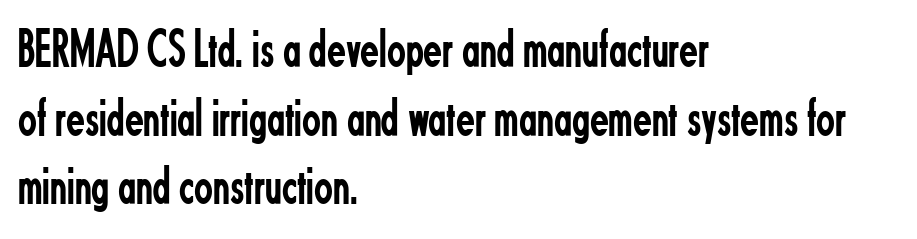
Q: Is the text bold? A: No.
Q: Is the text italic (slanted)? A: No, it is upright.
Q: Is the typeface a serif or a sans-serif typeface? A: Sans-serif.
Q: Is the text underlined? A: No.
Q: How is the paragraph aligned? A: Left-aligned.
Q: Is the spacing between letters normal or unusually wide? A: Normal.
Q: Is the spacing between lines tight, normal or loose? A: Normal.
Q: Width (condensed, normal, or wide)? A: Condensed.
Q: Stroke contrast? A: Low.
Q: x-height? A: Small.
Q: Monospaced? A: No.
